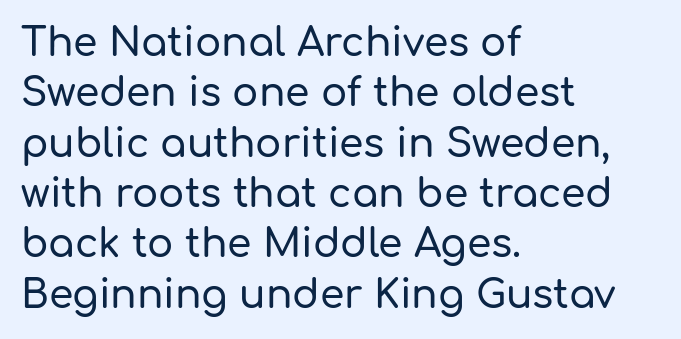
Q: Is the text italic (slanted)? A: No, it is upright.
Q: Is the typeface a serif or a sans-serif typeface? A: Sans-serif.
Q: Is the text underlined? A: No.
Q: How is the paragraph aligned? A: Left-aligned.
Q: Is the spacing between letters normal or unusually wide? A: Normal.
Q: Is the spacing between lines tight, normal or loose? A: Normal.
Q: Width (condensed, normal, or wide)? A: Normal.
Q: Stroke contrast? A: Low.
Q: x-height? A: Medium.
Q: Monospaced? A: No.
